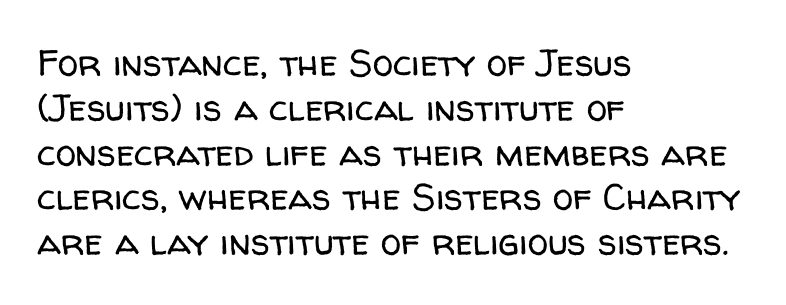
Q: Is the text bold? A: No.
Q: Is the text italic (slanted)? A: No, it is upright.
Q: Is the typeface a serif or a sans-serif typeface? A: Sans-serif.
Q: Is the text underlined? A: No.
Q: How is the paragraph aligned? A: Left-aligned.
Q: Is the spacing between letters normal or unusually wide? A: Normal.
Q: Width (condensed, normal, or wide)? A: Normal.
Q: Stroke contrast? A: Low.
Q: x-height? A: Medium.
Q: Monospaced? A: No.
